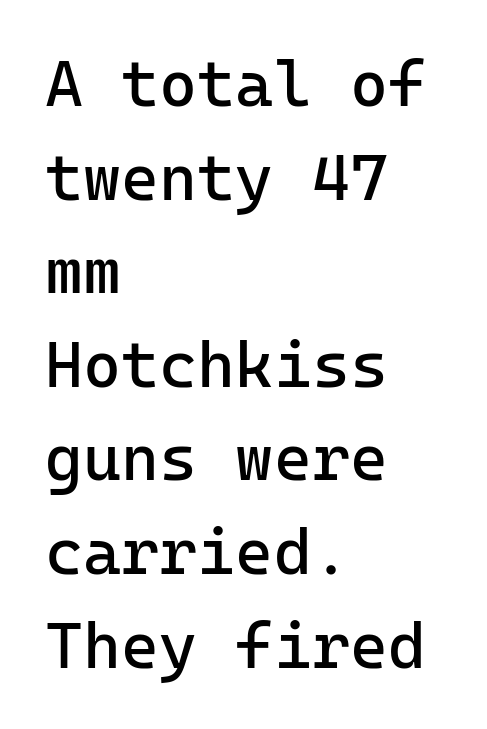
Q: Is the text bold? A: No.
Q: Is the text italic (slanted)? A: No, it is upright.
Q: Is the typeface a serif or a sans-serif typeface? A: Sans-serif.
Q: Is the text underlined? A: No.
Q: How is the paragraph aligned? A: Left-aligned.
Q: Is the spacing between letters normal or unusually wide? A: Normal.
Q: Is the spacing between lines tight, normal or loose? A: Normal.
Q: Width (condensed, normal, or wide)? A: Normal.
Q: Stroke contrast? A: Low.
Q: x-height? A: Medium.
Q: Monospaced? A: Yes.
